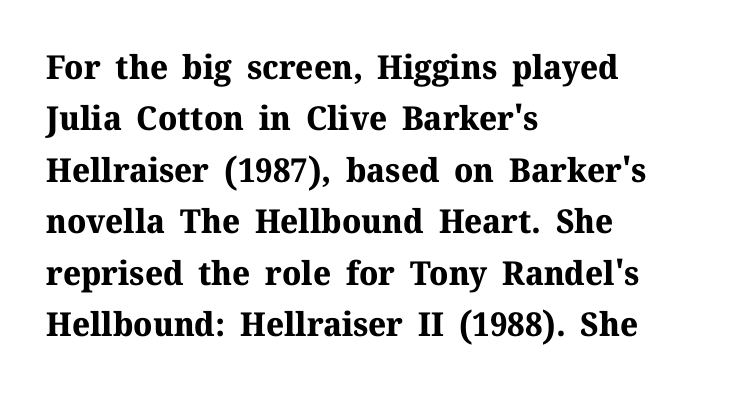
{"serif": "yes", "italic": "no", "bold": "yes", "weight": "bold", "width": "normal", "stroke_contrast": "medium", "x_height": "medium", "monospaced": "no", "underline": "no", "align": "left", "line_spacing": "normal", "line_spacing_ratio": 1.56, "letter_spacing": "normal", "letter_spacing_em": 0.0, "glyph_px": 33}
